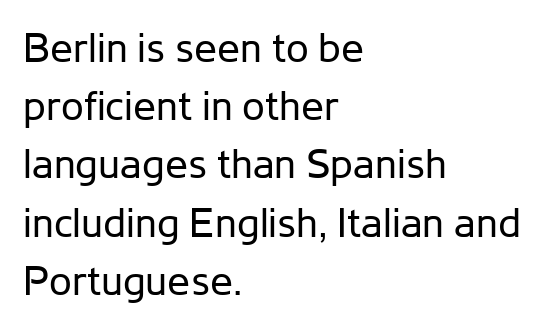
Q: Is the text bold? A: No.
Q: Is the text italic (slanted)? A: No, it is upright.
Q: Is the typeface a serif or a sans-serif typeface? A: Sans-serif.
Q: Is the text underlined? A: No.
Q: How is the paragraph aligned? A: Left-aligned.
Q: Is the spacing between letters normal or unusually wide? A: Normal.
Q: Is the spacing between lines tight, normal or loose? A: Normal.
Q: Width (condensed, normal, or wide)? A: Normal.
Q: Stroke contrast? A: Low.
Q: x-height? A: Medium.
Q: Monospaced? A: No.
